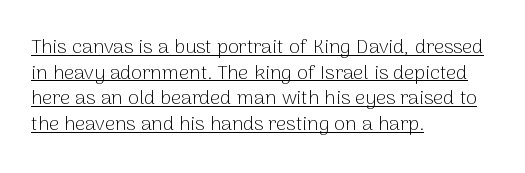
Q: Is the text bold? A: No.
Q: Is the text italic (slanted)? A: No, it is upright.
Q: Is the text underlined? A: Yes.
Q: How is the paragraph aligned? A: Left-aligned.
Q: Is the spacing between letters normal or unusually wide? A: Normal.
Q: Is the spacing between lines tight, normal or loose? A: Normal.
